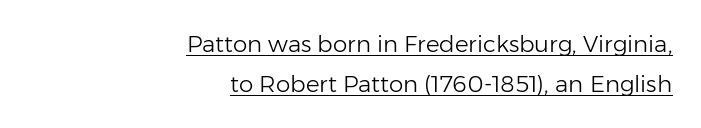
The image shows 23 px text type, upright; set right-aligned, line spacing 1.76x, normal letter spacing, underlined.
